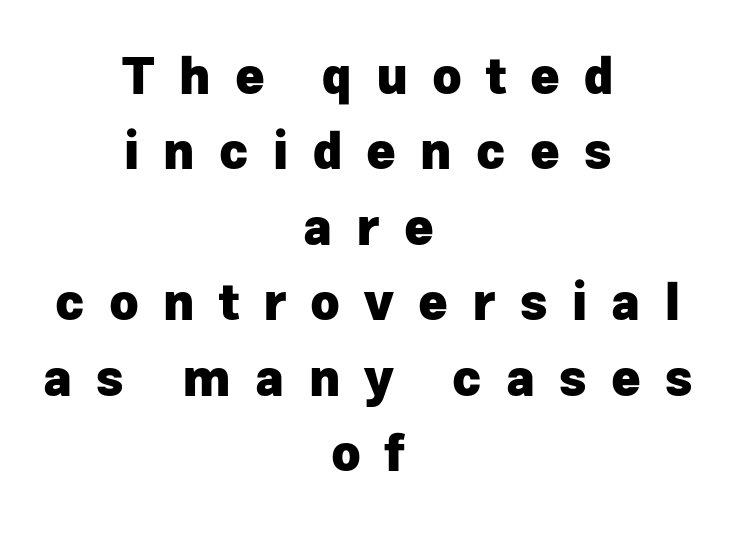
This rendering features lettering with no underline. On the weight axis this lands at bold, roughly 700. Caption: expanded tracking, letters set apart. Posture: straight, roman, zero tilt. The rendering uses natural spacing where letterforms have individual widths. The text was rendered using a sans face with plain stroke endings.
